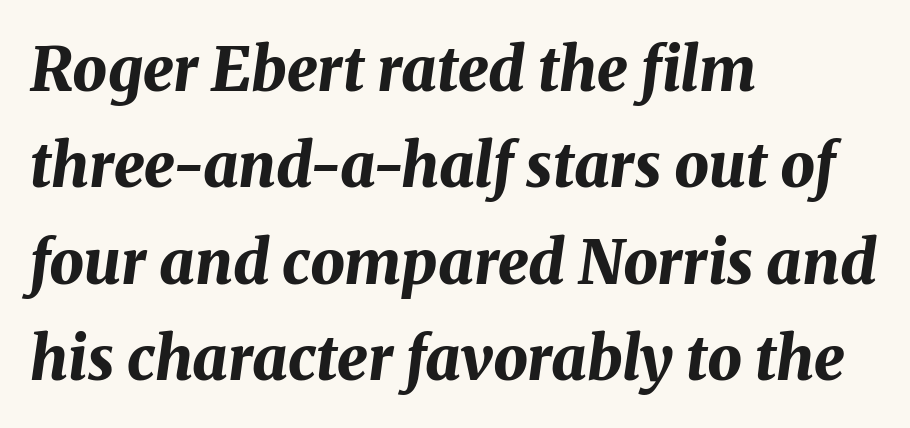
Q: Is the text bold? A: Yes.
Q: Is the text italic (slanted)? A: Yes, it leans right by about 8 degrees.
Q: Is the text underlined? A: No.
Q: How is the paragraph aligned? A: Left-aligned.
Q: Is the spacing between letters normal or unusually wide? A: Normal.
Q: Is the spacing between lines tight, normal or loose? A: Normal.
Q: Width (condensed, normal, or wide)? A: Normal.
Q: Stroke contrast? A: Medium.
Q: x-height? A: Medium.
Q: Monospaced? A: No.
